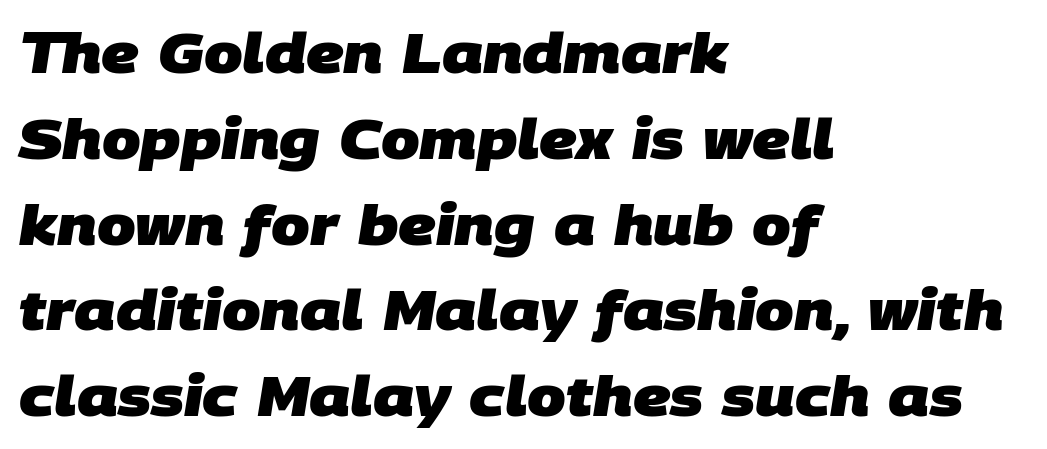
Alignment: flush left. The letters are bold, with thick, heavy strokes. Anything drawn beneath the words? Only blank space. Students, observe: this is what conventionally led text looks like. Proportional: the letters do not fall into vertical columns.
